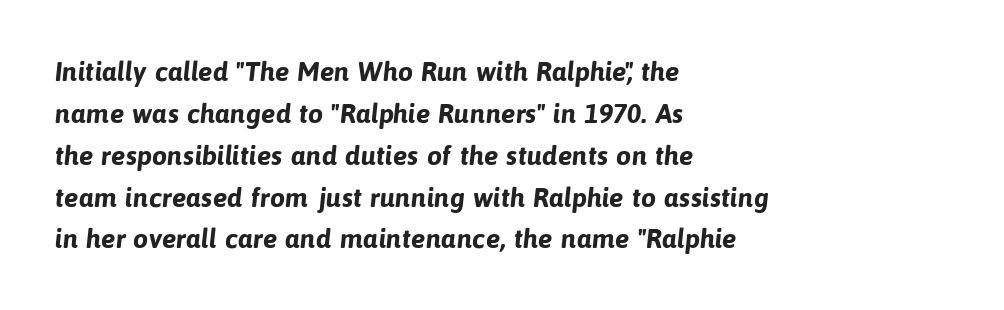
Q: Is the text bold? A: Yes.
Q: Is the text underlined? A: No.
Q: How is the paragraph aligned? A: Left-aligned.
Q: Is the spacing between letters normal or unusually wide? A: Normal.
Q: Is the spacing between lines tight, normal or loose? A: Normal.
